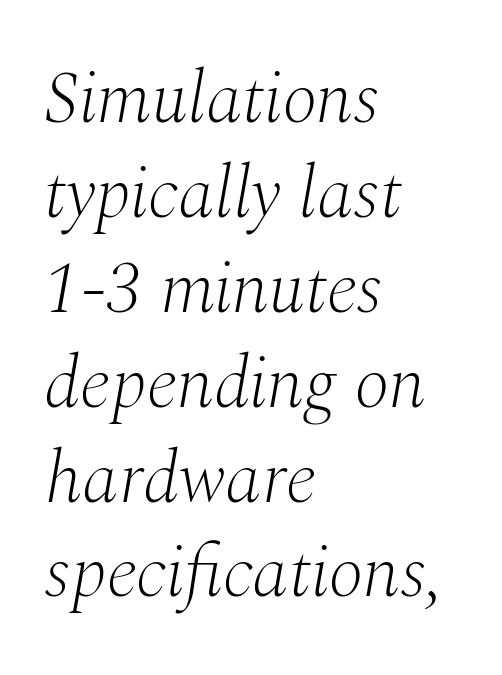
The image shows 73 px light serif type, italic (leaning right); set left-aligned, normal line spacing (1.3x), normal letter spacing, not underlined; medium stroke contrast and a medium x-height.
